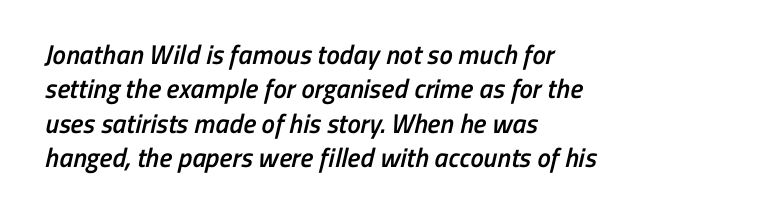
{"bold": "semi", "underline": "no", "align": "left", "line_spacing": "normal", "line_spacing_ratio": 1.27, "letter_spacing": "normal", "letter_spacing_em": 0.0, "glyph_px": 27}
